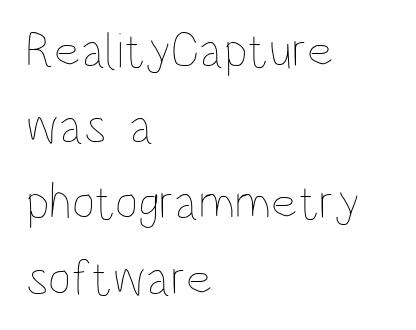
The image shows 50 px thin, condensed type, upright; set left-aligned, normal line spacing (1.52x), normal letter spacing, not underlined; low stroke contrast and a large x-height.
